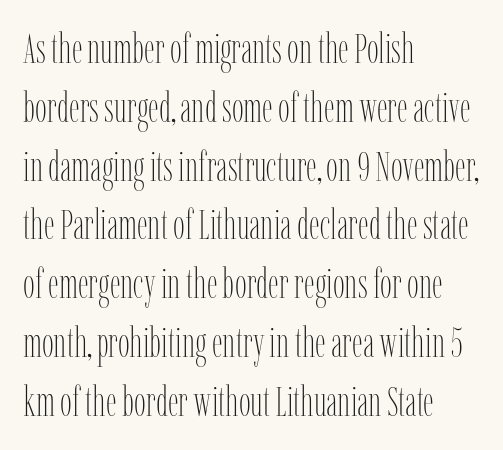
Q: Is the text bold? A: No.
Q: Is the text italic (slanted)? A: No, it is upright.
Q: Is the text underlined? A: No.
Q: How is the paragraph aligned? A: Left-aligned.
Q: Is the spacing between letters normal or unusually wide? A: Normal.
Q: Is the spacing between lines tight, normal or loose? A: Normal.
Q: Width (condensed, normal, or wide)? A: Condensed.
Q: Stroke contrast? A: Low.
Q: x-height? A: Medium.
Q: Monospaced? A: No.
